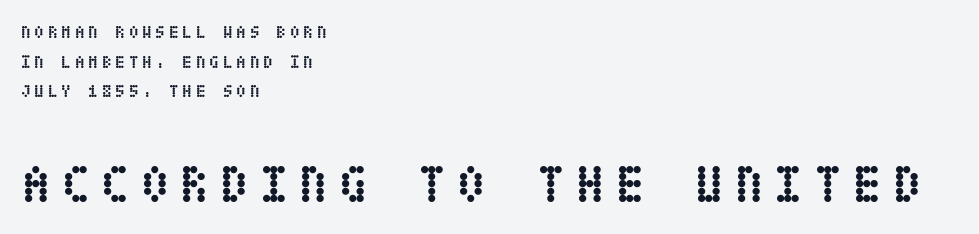
The image shows 53 px semibold, condensed type, upright; set left-aligned, normal line spacing (1.64x), unusually wide letter spacing (+0.2 em), not underlined; the second (bottom) block is 2.94x larger; low stroke contrast and a large x-height.
